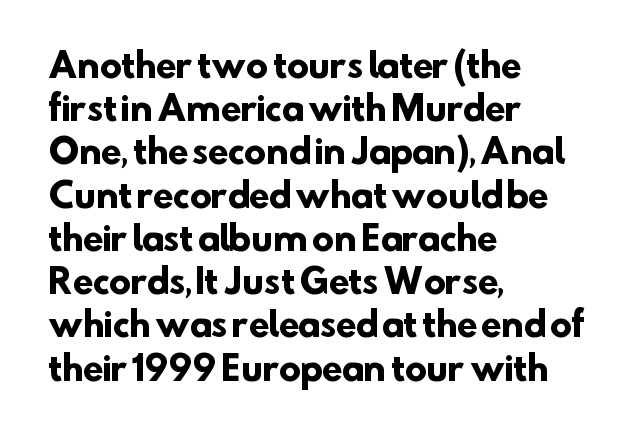
{"serif": "no", "bold": "yes", "weight": "heavy", "width": "normal", "stroke_contrast": "low", "x_height": "small", "monospaced": "no", "underline": "no", "align": "left", "line_spacing": "normal", "line_spacing_ratio": 1.31, "letter_spacing": "normal", "letter_spacing_em": 0.0, "glyph_px": 33}
